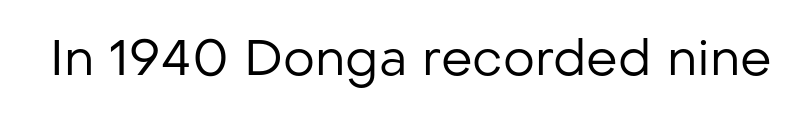
The image shows 50 px regular-weight sans-serif type, upright; set normal letter spacing, not underlined; low stroke contrast and a medium x-height.
